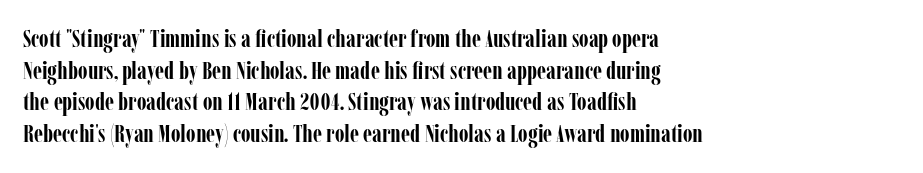
The image shows 25 px bold type, upright; set left-aligned, normal line spacing (1.27x), normal letter spacing, not underlined.
